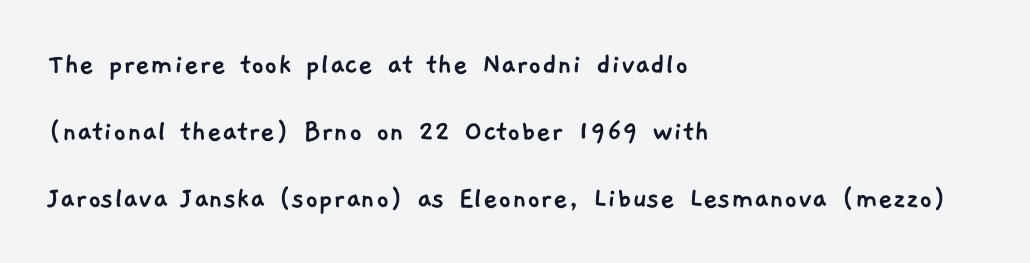
The image shows 32 px sans-serif type; set left-aligned, loose line spacing (2.09x), normal letter spacing, not underlined; low stroke contrast and a medium x-height.
